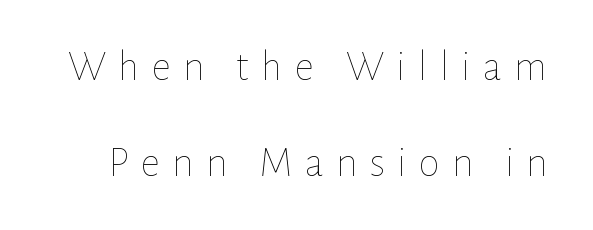
Vertical strokes here are truly vertical. The baseline area is clear. Spacing verdict: proportional, widths tailored to each character. Stroke mass is kept to a normal reading level or below.
